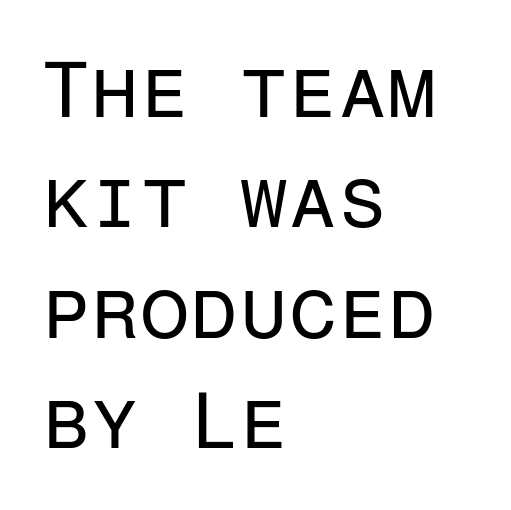
Q: Is the text bold? A: No.
Q: Is the text italic (slanted)? A: No, it is upright.
Q: Is the typeface a serif or a sans-serif typeface? A: Sans-serif.
Q: Is the text underlined? A: No.
Q: How is the paragraph aligned? A: Left-aligned.
Q: Is the spacing between letters normal or unusually wide? A: Normal.
Q: Is the spacing between lines tight, normal or loose? A: Normal.
Q: Width (condensed, normal, or wide)? A: Normal.
Q: Stroke contrast? A: Low.
Q: x-height? A: Medium.
Q: Monospaced? A: Yes.
